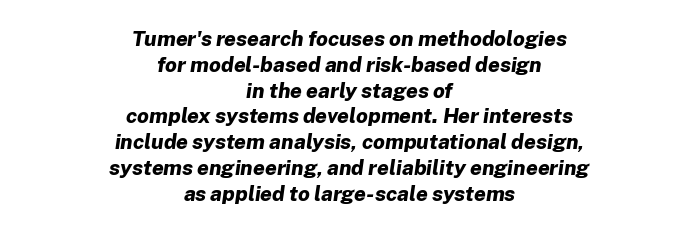
{"italic": "yes", "lean": "right", "slant_degrees": 8, "bold": "yes", "underline": "no", "align": "center", "line_spacing_ratio": 1.23, "letter_spacing": "normal", "letter_spacing_em": 0.0, "glyph_px": 21}
